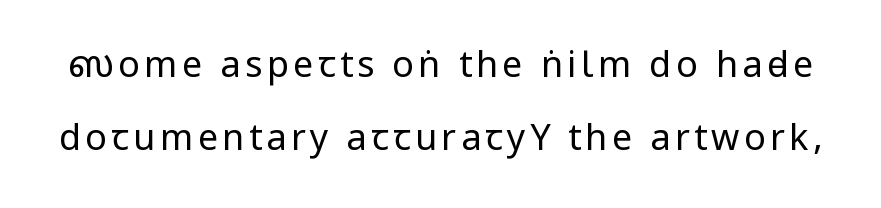
The image shows 36 px regular-weight, condensed sans-serif type, upright; set loose line spacing (2.02x), not underlined; low stroke contrast.
